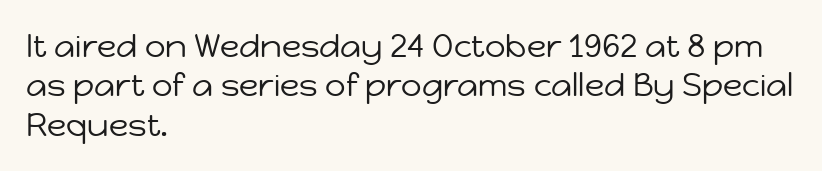
Nothing heavy about these letters — not bold at all. Each row of text sits above clean, open space. A student would call this left alignment; a typographer would say flush left, rag right. No feet cap the strokes, marking this as sans-serif type.
